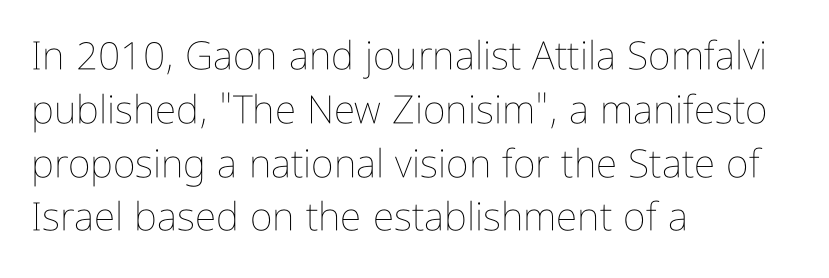
Q: Is the text bold? A: No.
Q: Is the text italic (slanted)? A: No, it is upright.
Q: Is the text underlined? A: No.
Q: How is the paragraph aligned? A: Left-aligned.
Q: Is the spacing between letters normal or unusually wide? A: Normal.
Q: Is the spacing between lines tight, normal or loose? A: Normal.
Q: Width (condensed, normal, or wide)? A: Condensed.
Q: Stroke contrast? A: Low.
Q: x-height? A: Medium.
Q: Monospaced? A: No.
